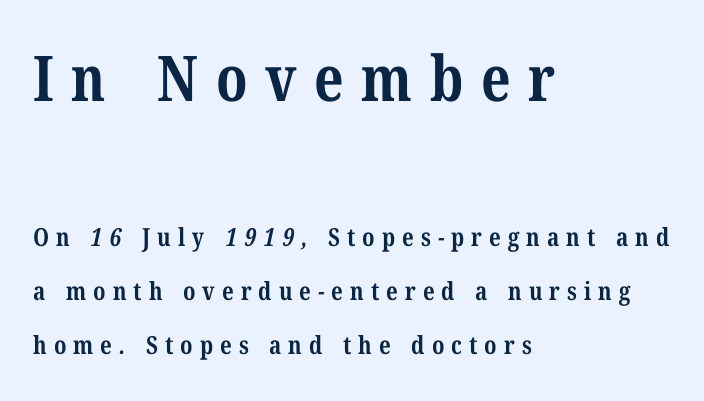
Only glyphs here, with clear space below each row. Chunky letters — that's bold for sure. Look at the bottom of the vertical strokes: they flare into serifs here. There is plenty of visible air inserted between adjacent glyphs. The passage shown stacks its lines with a broad gap.
